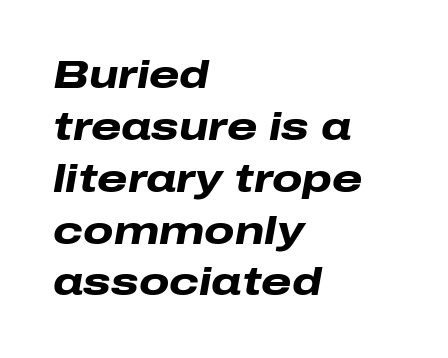
A typesetter would call this proportional, since set widths differ per character. The passage shown stacks its lines at a standard gap. The string is rendered with underlining switched off. The face used here has the dense, thick strokes of a bold.
